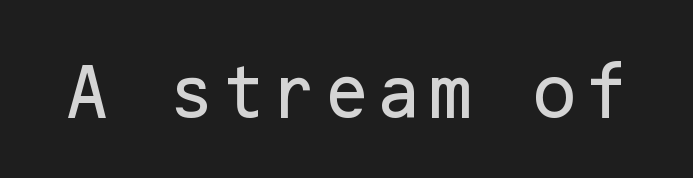
Letterform terminals end flat and unadorned throughout the passage. Underline: absent. Italic? Not at all — the glyphs are vertical. Tracking value appears to be zero — textbook default spacing.
